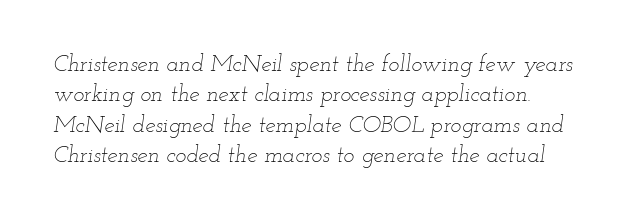
How are the letters spaced? Ordinarily, with no added tracking. No heavy texture on the line: the type isn't bold. A typesetter would call this leading conventional body-copy spacing. It's the slanting kind of type. The space directly below the letters is spotless.
